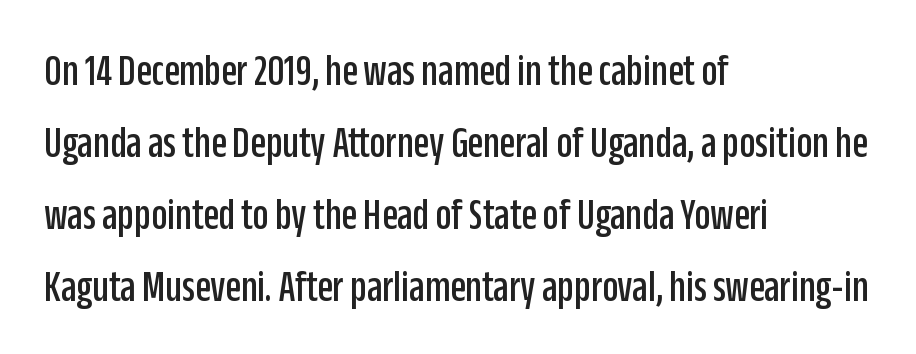
Q: Is the text italic (slanted)? A: No, it is upright.
Q: Is the typeface a serif or a sans-serif typeface? A: Sans-serif.
Q: Is the text underlined? A: No.
Q: How is the paragraph aligned? A: Left-aligned.
Q: Is the spacing between letters normal or unusually wide? A: Normal.
Q: Is the spacing between lines tight, normal or loose? A: Normal.
Q: Width (condensed, normal, or wide)? A: Condensed.
Q: Stroke contrast? A: Low.
Q: x-height? A: Large.
Q: Monospaced? A: No.
